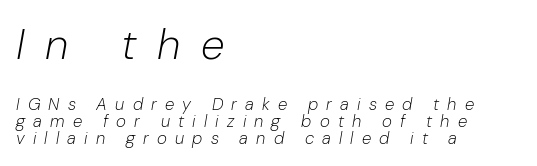
The image shows 43 px light type, italic (leaning right); set left-aligned, tight line spacing (0.99x), unusually wide letter spacing (+0.48 em), not underlined; the first (top) block is 2.53x larger; low stroke contrast and a medium x-height.
